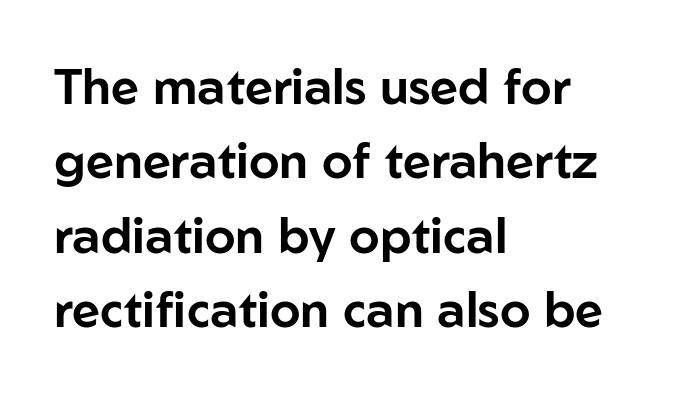
The image shows 49 px sans-serif type, upright; set left-aligned, normal line spacing (1.52x), normal letter spacing, not underlined; low stroke contrast and a medium x-height.
